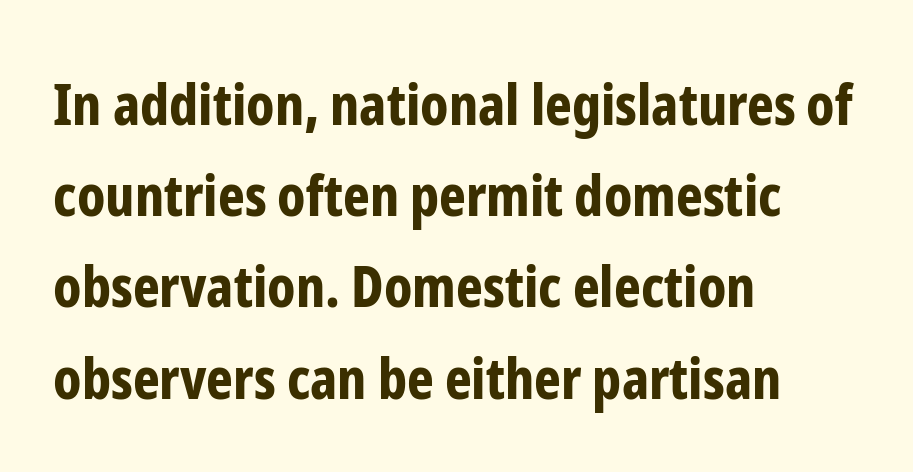
{"serif": "no", "italic": "no", "bold": "yes", "weight": "bold", "width": "condensed", "stroke_contrast": "low", "x_height": "medium", "monospaced": "no", "underline": "no", "align": "left", "line_spacing": "normal", "line_spacing_ratio": 1.6, "letter_spacing": "normal", "letter_spacing_em": 0.0, "glyph_px": 57}
